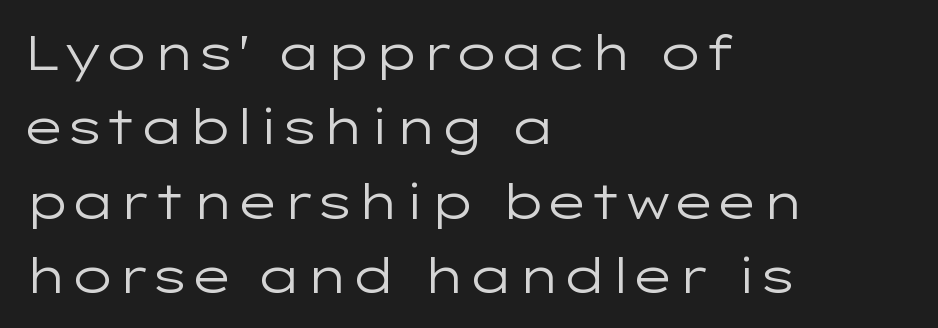
{"serif": "no", "italic": "no", "bold": "no", "weight": "regular", "width": "wide", "stroke_contrast": "low", "x_height": "medium", "monospaced": "no", "underline": "no", "align": "left", "line_spacing": "normal", "line_spacing_ratio": 1.55, "letter_spacing": "normal", "letter_spacing_em": 0.0, "glyph_px": 48}
